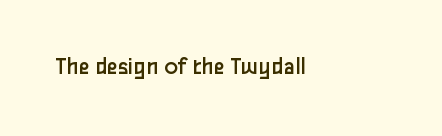
{"italic": "no", "bold": "no", "underline": "no", "letter_spacing": "normal", "letter_spacing_em": 0.0, "glyph_px": 25}
